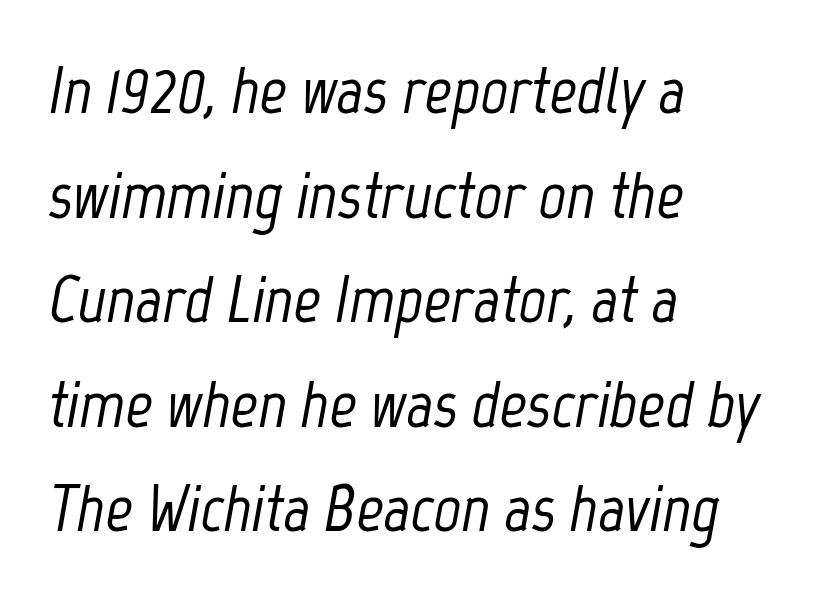
{"italic": "yes", "lean": "right", "slant_degrees": 12, "width": "condensed", "stroke_contrast": "low", "x_height": "medium", "monospaced": "no", "underline": "no", "align": "left", "line_spacing": "normal", "line_spacing_ratio": 1.56, "letter_spacing": "normal", "letter_spacing_em": 0.0, "glyph_px": 67}
